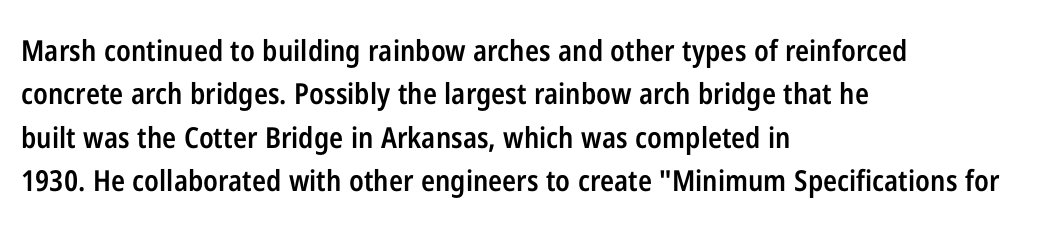
Look at the bottom of the vertical strokes: they stop flat, with no serifs. Each row of text sits above clean, open space. These lines are rendered in a variable-pitch font. Nope, not italic — everything's standing straight. The passage shown stacks its lines at a standard gap. Every row of glyphs begins at an identical x-position on the left.
